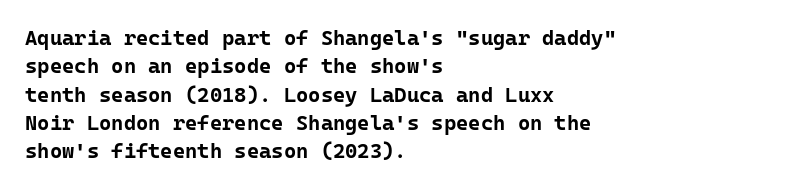
{"italic": "no", "bold": "yes", "underline": "no", "align": "left", "line_spacing": "normal", "line_spacing_ratio": 1.35, "letter_spacing": "normal", "letter_spacing_em": 0.0, "glyph_px": 21}
